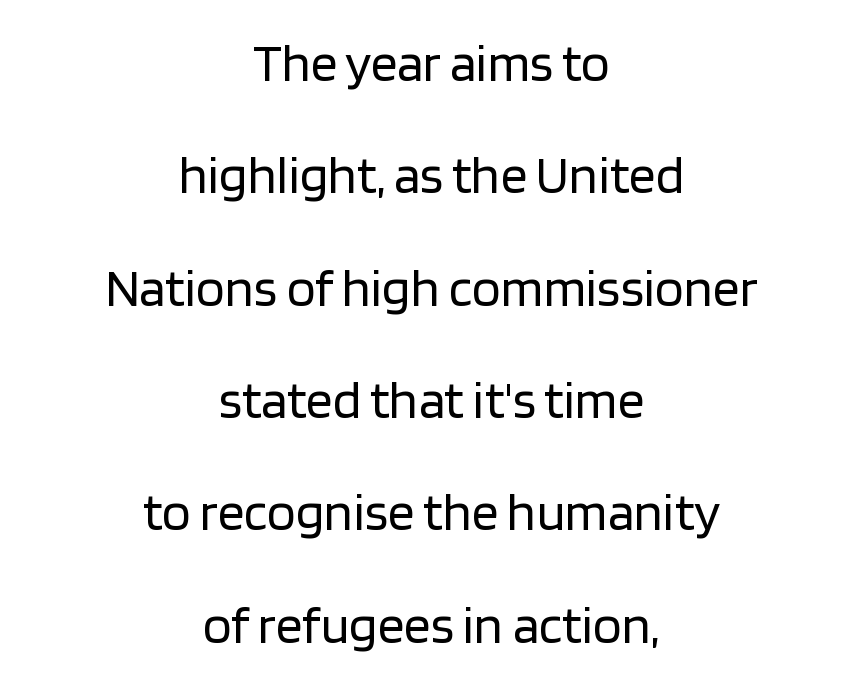
Each stroke keeps to a modest, everyday thickness or less. These lines are centered, leaving both edges ragged. Horizontal bands of white between lines are thick stripes. Proportional: the letters do not fall into vertical columns.
